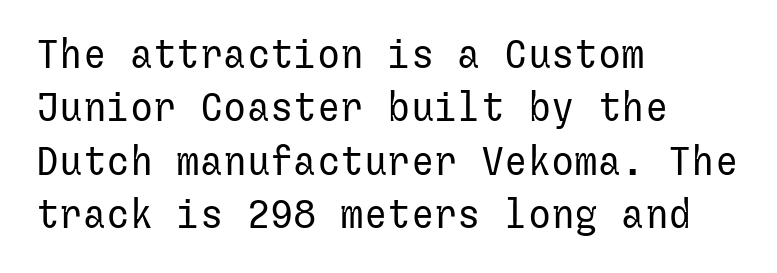
The image shows 39 px regular-weight sans-serif type, upright; set left-aligned, normal line spacing (1.37x), normal letter spacing, not underlined; low stroke contrast and a medium x-height.
